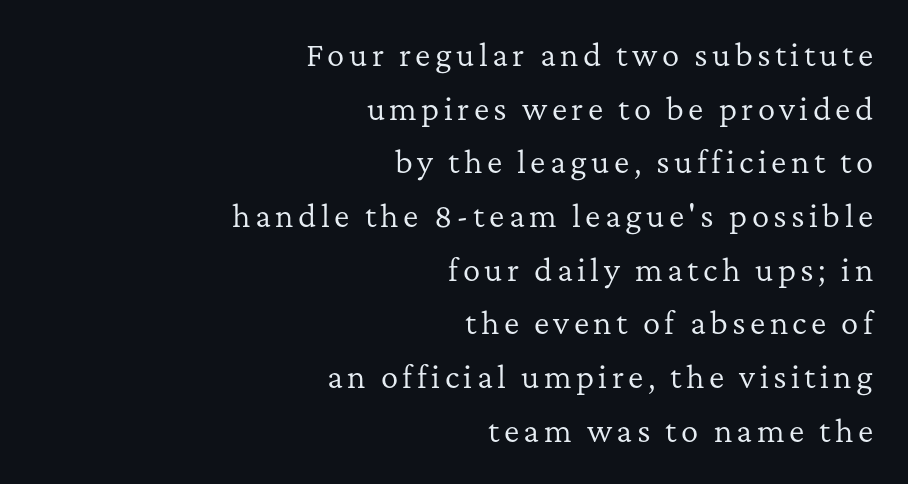
{"serif": "yes", "italic": "no", "bold": "no", "weight": "regular", "width": "normal", "stroke_contrast": "low", "x_height": "medium", "monospaced": "no", "underline": "no", "align": "right", "line_spacing_ratio": 1.85, "glyph_px": 29}
